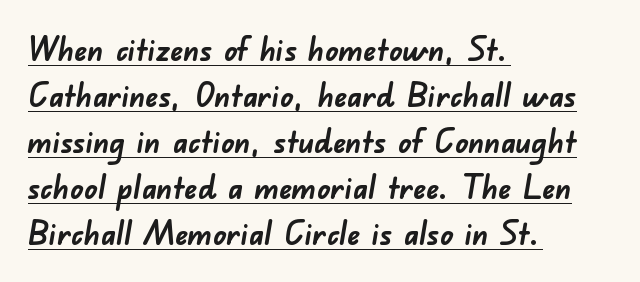
Q: Is the text bold? A: Yes.
Q: Is the typeface a serif or a sans-serif typeface? A: Sans-serif.
Q: Is the text underlined? A: Yes.
Q: How is the paragraph aligned? A: Left-aligned.
Q: Is the spacing between letters normal or unusually wide? A: Normal.
Q: Is the spacing between lines tight, normal or loose? A: Normal.
Q: Width (condensed, normal, or wide)? A: Normal.
Q: Stroke contrast? A: Low.
Q: x-height? A: Small.
Q: Monospaced? A: No.
